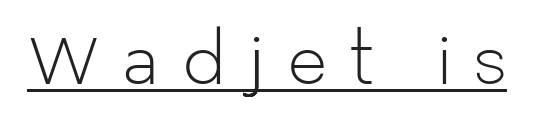
Q: Is the text bold? A: No.
Q: Is the text italic (slanted)? A: No, it is upright.
Q: Is the typeface a serif or a sans-serif typeface? A: Sans-serif.
Q: Is the text underlined? A: Yes.
Q: Is the spacing between letters normal or unusually wide? A: Unusually wide.
Q: Width (condensed, normal, or wide)? A: Normal.
Q: Stroke contrast? A: Low.
Q: x-height? A: Medium.
Q: Monospaced? A: No.
